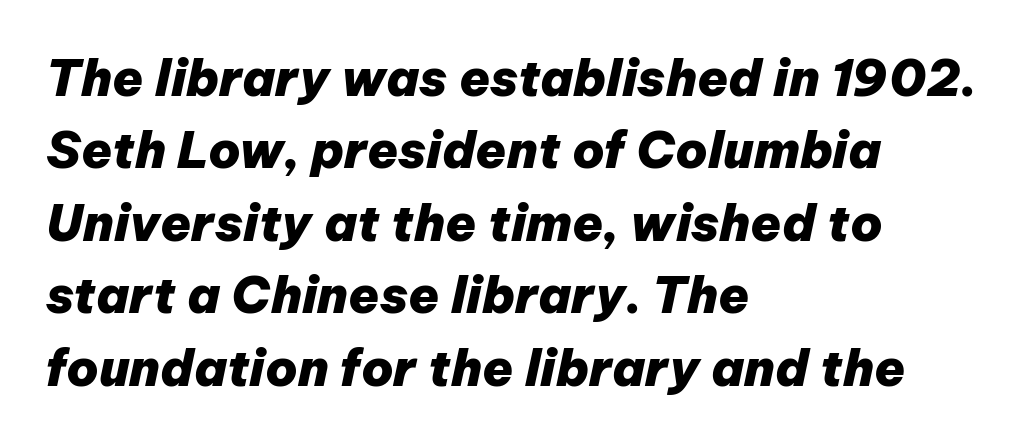
Q: Is the text bold? A: Yes.
Q: Is the text italic (slanted)? A: Yes, it leans right by about 12 degrees.
Q: Is the text underlined? A: No.
Q: How is the paragraph aligned? A: Left-aligned.
Q: Is the spacing between letters normal or unusually wide? A: Normal.
Q: Is the spacing between lines tight, normal or loose? A: Normal.
Q: Width (condensed, normal, or wide)? A: Normal.
Q: Stroke contrast? A: Low.
Q: x-height? A: Medium.
Q: Monospaced? A: No.
